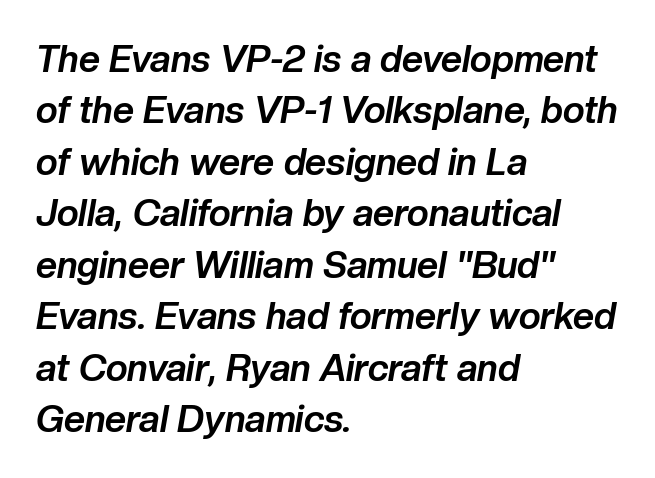
Just letters on the line, the space beneath them empty. The whole block is typeset with a tilt. Reading down the block, your eye returns to a fixed left position each line. The lines sit at an ordinary, default distance from one another. Observe the ordinary spacing: letters are neighbours, not strangers.
